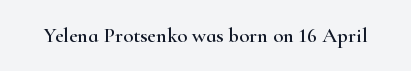
Q: Is the text italic (slanted)? A: No, it is upright.
Q: Is the text underlined? A: No.
Q: Is the spacing between letters normal or unusually wide? A: Normal.
